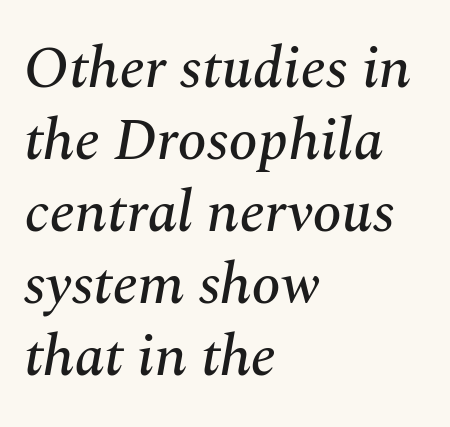
{"serif": "yes", "italic": "yes", "lean": "right", "slant_degrees": 10, "width": "normal", "stroke_contrast": "medium", "x_height": "medium", "monospaced": "no", "underline": "no", "align": "left", "line_spacing_ratio": 1.22, "letter_spacing": "normal", "letter_spacing_em": 0.0, "glyph_px": 59}
